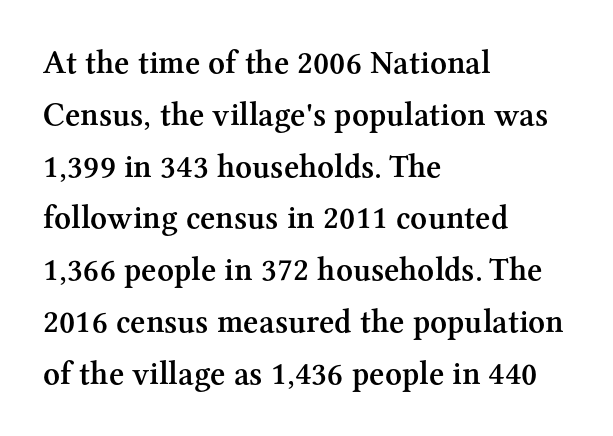
Honestly, the row spacing looks completely unremarkable. This sample uses plain, unmodified letter spacing. Here the designer chose a conventional face with non-uniform glyph widths. The setting favours the left margin, as ordinary paragraphs usually do.
